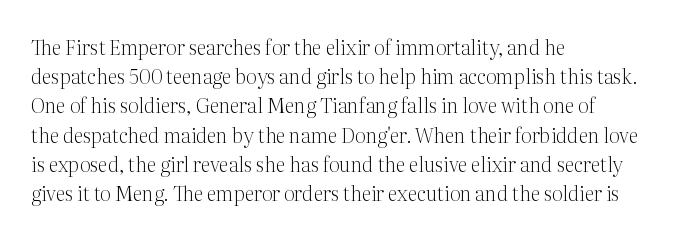
The image shows 20 px text type, upright; set left-aligned, normal line spacing (1.46x), normal letter spacing, not underlined.
